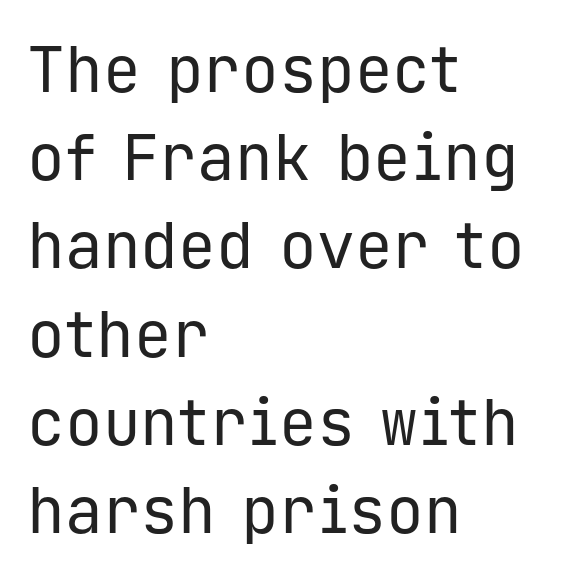
The image shows 63 px regular-weight sans-serif type, upright, monospaced; set left-aligned, normal line spacing (1.4x), normal letter spacing, not underlined; low stroke contrast and a medium x-height.
